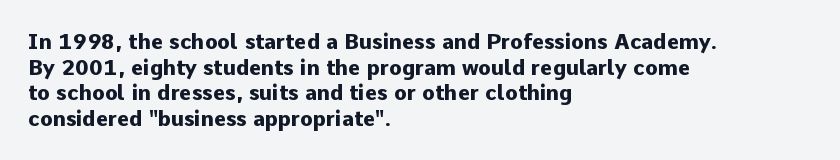
The image shows 21 px bold type, upright; set left-aligned, line spacing 1.22x, normal letter spacing, not underlined.
